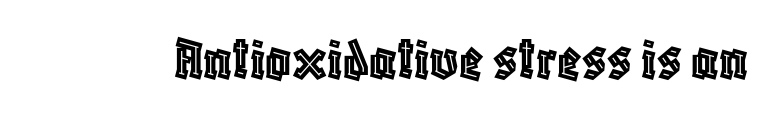
{"italic": "no", "width": "condensed", "x_height": "large", "monospaced": "no", "underline": "no", "letter_spacing": "normal", "letter_spacing_em": 0.0, "glyph_px": 63}
